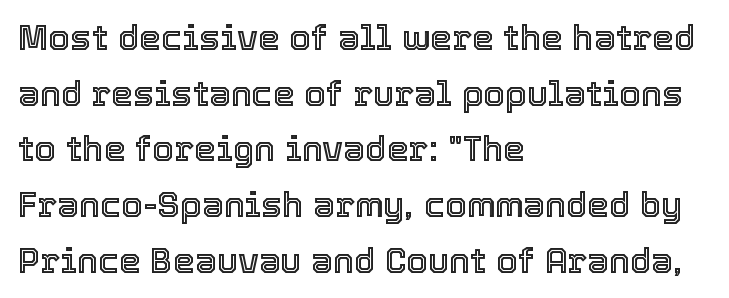
{"italic": "no", "width": "normal", "x_height": "medium", "monospaced": "no", "underline": "no", "align": "left", "line_spacing": "normal", "line_spacing_ratio": 1.59, "letter_spacing": "normal", "letter_spacing_em": 0.0, "glyph_px": 35}
